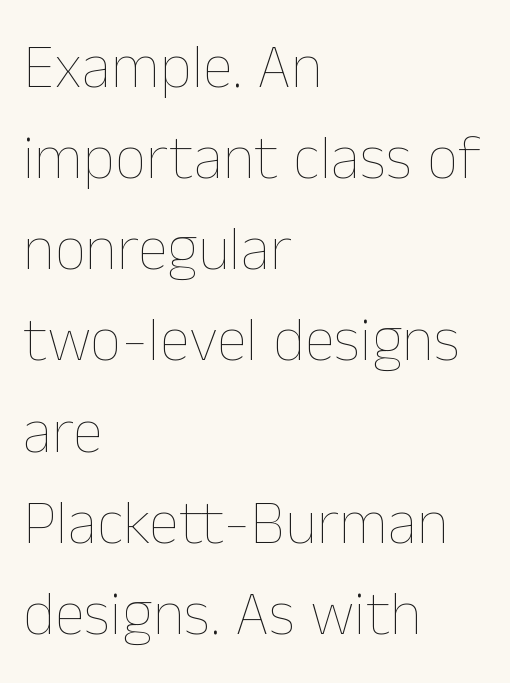
The image shows 62 px thin type, upright; set left-aligned, normal line spacing (1.47x), normal letter spacing, not underlined; low stroke contrast and a medium x-height.
